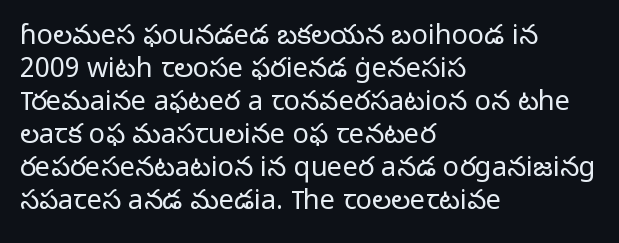
Q: Is the text bold? A: No.
Q: Is the text italic (slanted)? A: No, it is upright.
Q: Is the text underlined? A: No.
Q: How is the paragraph aligned? A: Left-aligned.
Q: Is the spacing between letters normal or unusually wide? A: Normal.
